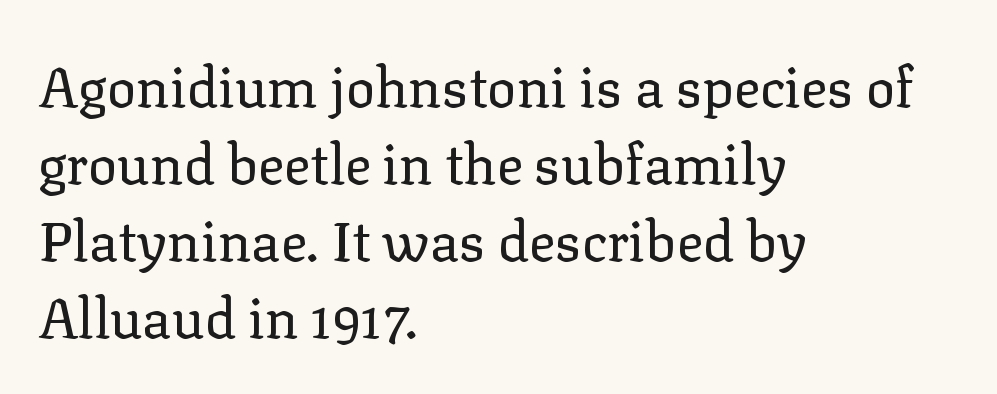
The image shows 55 px regular-weight serif type, upright; set left-aligned, normal line spacing (1.4x), normal letter spacing, not underlined; low stroke contrast and a medium x-height.
